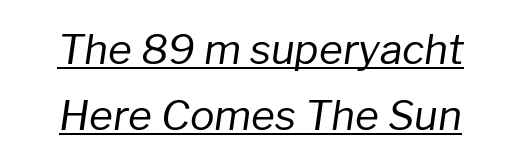
Q: Is the text bold? A: No.
Q: Is the text italic (slanted)? A: Yes, it leans right by about 8 degrees.
Q: Is the text underlined? A: Yes.
Q: Is the spacing between letters normal or unusually wide? A: Normal.
Q: Is the spacing between lines tight, normal or loose? A: Normal.
Q: Width (condensed, normal, or wide)? A: Normal.
Q: Stroke contrast? A: Low.
Q: x-height? A: Medium.
Q: Monospaced? A: No.
